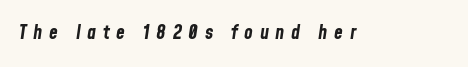
Q: Is the text bold? A: Yes.
Q: Is the text italic (slanted)? A: Yes, it leans right by about 8 degrees.
Q: Is the text underlined? A: No.
Q: Is the spacing between letters normal or unusually wide? A: Unusually wide.
